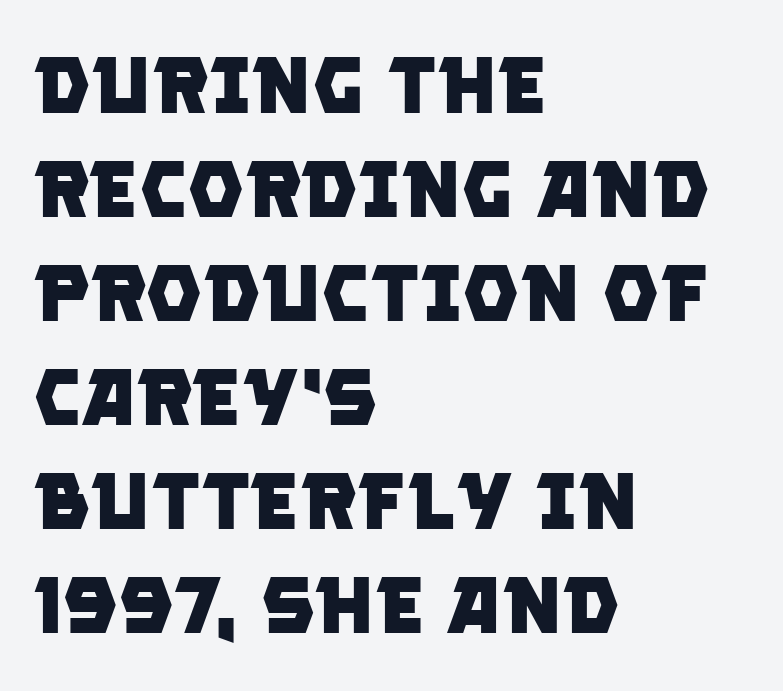
The paragraph shown leans on its left margin. Normally led — the rows are evenly, conventionally spaced. You can tell from the bare stems that sans-serif type was used. The strokes are fattened all the way to bold.
